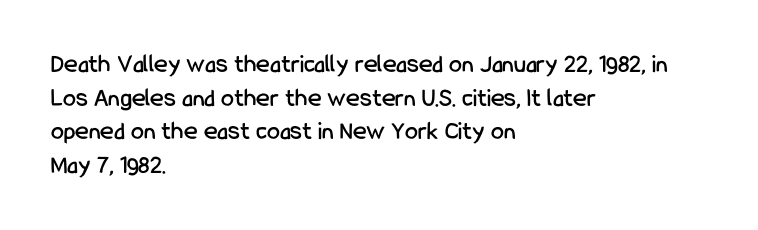
The image shows 26 px text type, upright; set left-aligned, normal line spacing (1.29x), normal letter spacing, not underlined.
